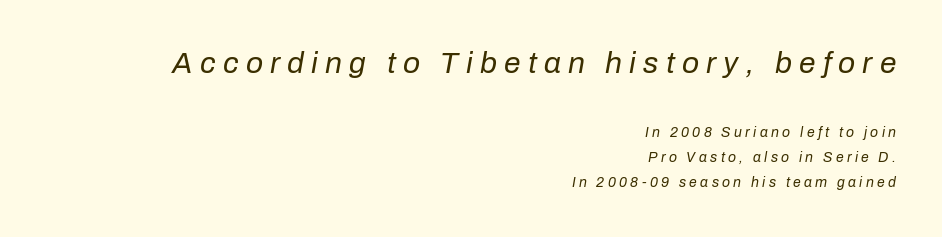
Character size in the leading block exceeds that of the trailing block. Tracking value appears strongly positive — letters spread wide. Is this a fixed-width face? No — the glyphs have proportional, varying widths. Every character sits at an angle, as italics do.
